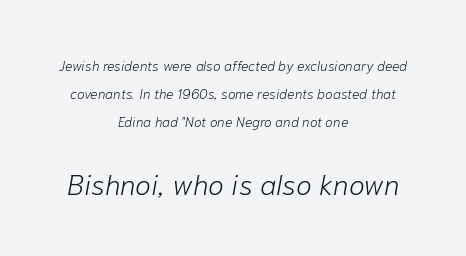
The compositor balanced each line on the midline. Weight class: somewhere from thin through regular. The rendering enlarges the type as you move from the upper chunk to the lower. This sample has the flowing, uneven cadence of proportional lettering.
